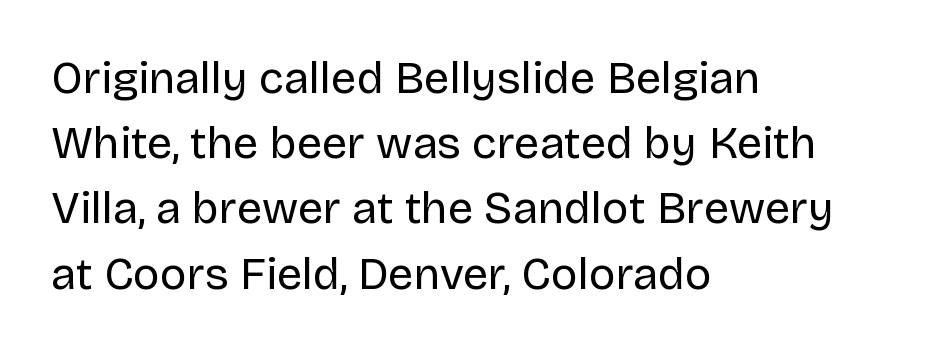
Q: Is the text bold? A: No.
Q: Is the text italic (slanted)? A: No, it is upright.
Q: Is the typeface a serif or a sans-serif typeface? A: Sans-serif.
Q: Is the text underlined? A: No.
Q: How is the paragraph aligned? A: Left-aligned.
Q: Is the spacing between letters normal or unusually wide? A: Normal.
Q: Is the spacing between lines tight, normal or loose? A: Normal.
Q: Width (condensed, normal, or wide)? A: Normal.
Q: Stroke contrast? A: Low.
Q: x-height? A: Large.
Q: Monospaced? A: No.
